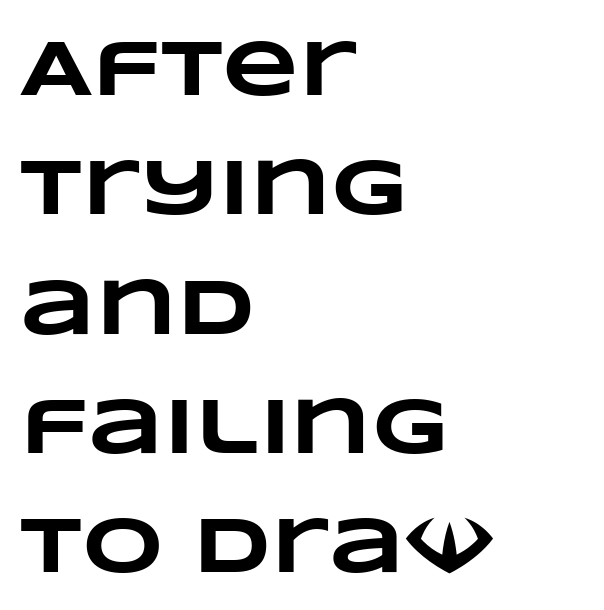
{"bold": "yes", "weight": "heavy", "width": "wide", "stroke_contrast": "low", "x_height": "large", "monospaced": "no", "underline": "no", "align": "left", "line_spacing": "normal", "line_spacing_ratio": 1.51, "letter_spacing": "normal", "letter_spacing_em": 0.0, "glyph_px": 79}
